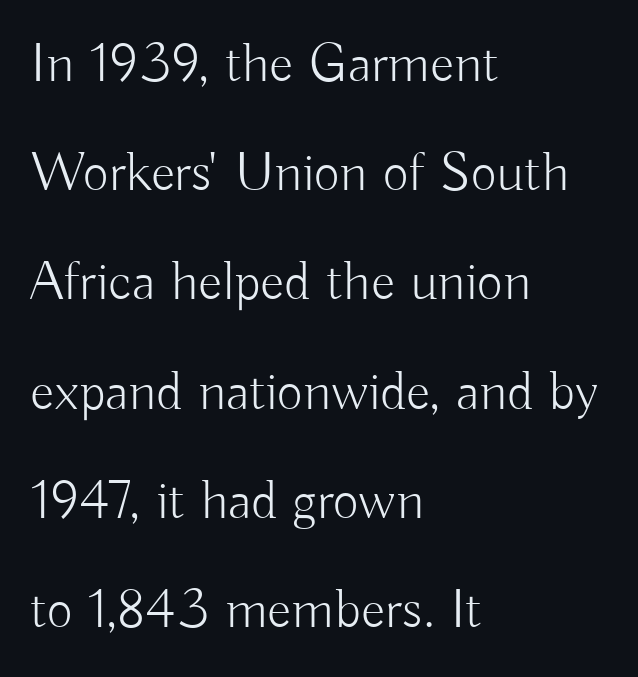
Check under the words: just untouched page. Is there any slant? The stems are plumb. Visually the block forms a straight wall on the left and a jagged coastline on the right. Observe the absence of serifs on each vertical stroke in this sample. There is no visible air inserted between adjacent glyphs.
